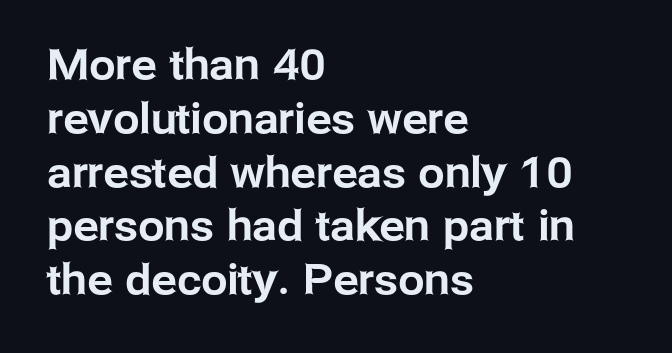
Q: Is the text italic (slanted)? A: No, it is upright.
Q: Is the typeface a serif or a sans-serif typeface? A: Sans-serif.
Q: Is the text underlined? A: No.
Q: How is the paragraph aligned? A: Left-aligned.
Q: Is the spacing between letters normal or unusually wide? A: Normal.
Q: Is the spacing between lines tight, normal or loose? A: Normal.
Q: Width (condensed, normal, or wide)? A: Normal.
Q: Stroke contrast? A: Low.
Q: x-height? A: Medium.
Q: Monospaced? A: No.
